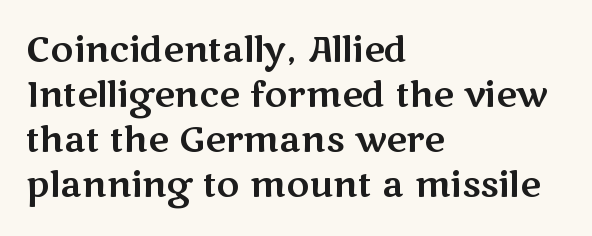
Beneath every word, the page is bare. The font family rendered here belongs to the sans-serif group. Think of a printed novel: that variable character pitch is what you see here. In CSS terms this would be text-align: left.
